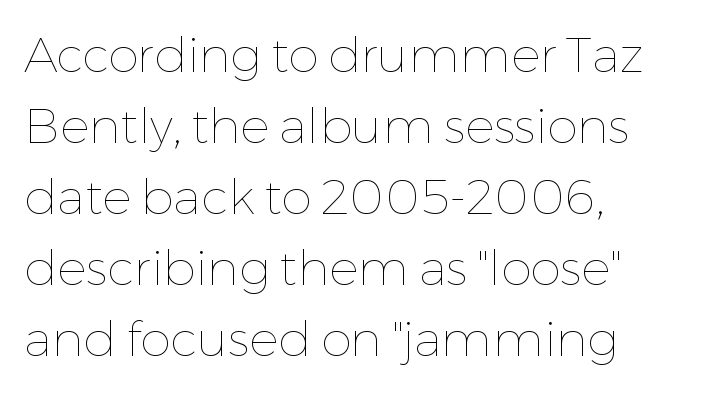
Q: Is the text bold? A: No.
Q: Is the text italic (slanted)? A: No, it is upright.
Q: Is the text underlined? A: No.
Q: How is the paragraph aligned? A: Left-aligned.
Q: Is the spacing between letters normal or unusually wide? A: Normal.
Q: Is the spacing between lines tight, normal or loose? A: Normal.
Q: Width (condensed, normal, or wide)? A: Normal.
Q: Stroke contrast? A: Low.
Q: x-height? A: Medium.
Q: Monospaced? A: No.
